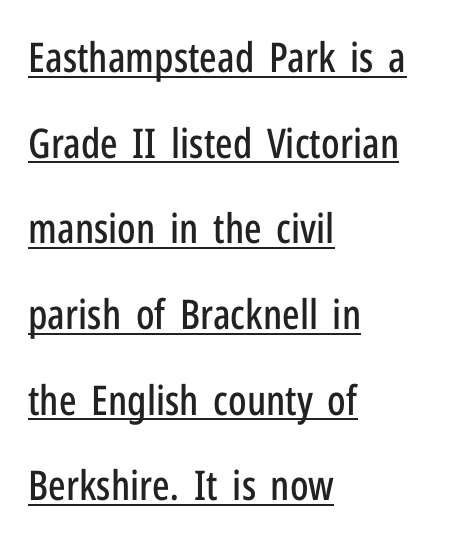
The image shows 41 px condensed sans-serif type, upright; set left-aligned, loose line spacing (2.09x), normal letter spacing, underlined; low stroke contrast and a medium x-height.
